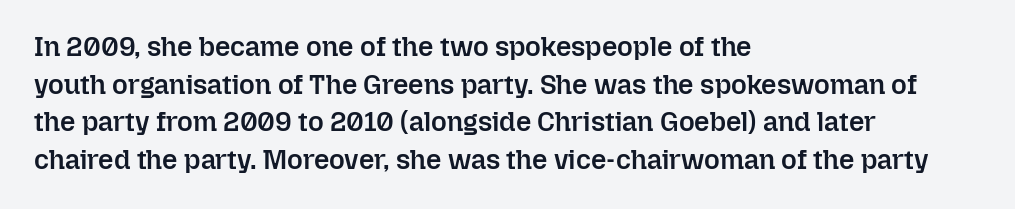
If you drew a ruler down the left edge, every line would touch it. Does the leading feel generous? No, just average. The gap between lines stays unmarked. This is the in-between weight designers call semibold or demi. These lines keep a tight, regular rhythm from letter to letter. This is roman type, the default non-slanted kind.
